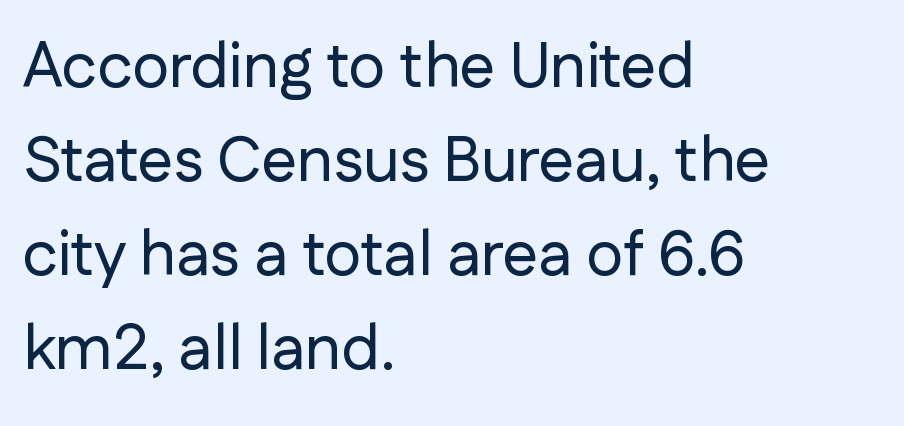
Q: Is the text italic (slanted)? A: No, it is upright.
Q: Is the typeface a serif or a sans-serif typeface? A: Sans-serif.
Q: Is the text underlined? A: No.
Q: How is the paragraph aligned? A: Left-aligned.
Q: Is the spacing between letters normal or unusually wide? A: Normal.
Q: Is the spacing between lines tight, normal or loose? A: Normal.
Q: Width (condensed, normal, or wide)? A: Normal.
Q: Stroke contrast? A: Low.
Q: x-height? A: Medium.
Q: Monospaced? A: No.
